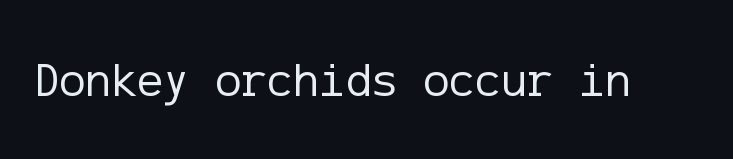
Q: Is the text bold? A: No.
Q: Is the text italic (slanted)? A: No, it is upright.
Q: Is the typeface a serif or a sans-serif typeface? A: Sans-serif.
Q: Is the text underlined? A: No.
Q: Is the spacing between letters normal or unusually wide? A: Normal.
Q: Width (condensed, normal, or wide)? A: Normal.
Q: Stroke contrast? A: Low.
Q: x-height? A: Medium.
